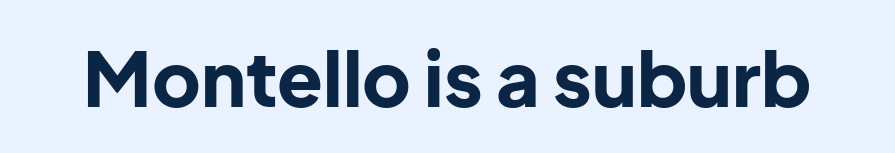
The image shows 75 px bold sans-serif type, upright; set normal letter spacing, not underlined; low stroke contrast and a medium x-height.
